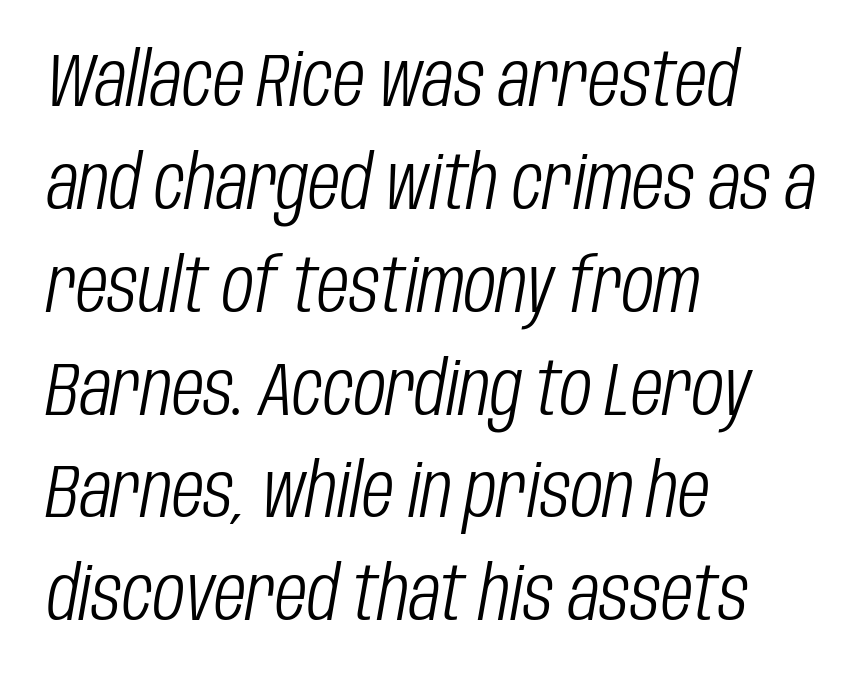
The image shows 74 px light, condensed type, italic (leaning right); set left-aligned, normal line spacing (1.39x), normal letter spacing, not underlined; low stroke contrast and a large x-height.
